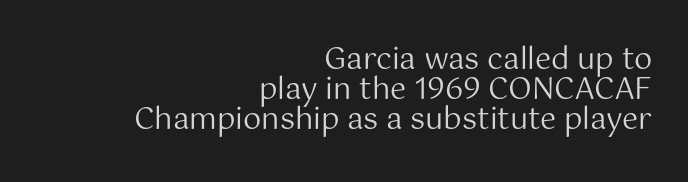
The image shows 29 px regular-weight sans-serif type, upright; set right-aligned, tight line spacing (1.04x), normal letter spacing, not underlined; medium stroke contrast and a medium x-height.
